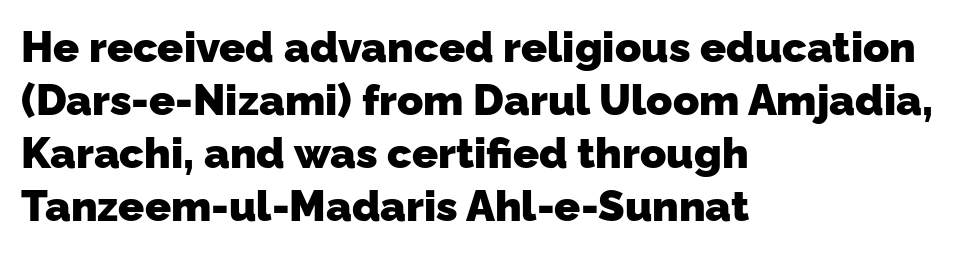
Chunky letters — that's bold for sure. The passage is arranged the way most books set body copy — flush left. Here the glyphs are tracked normally, forming tight word shapes. These lines are rendered in a variable-pitch font.
